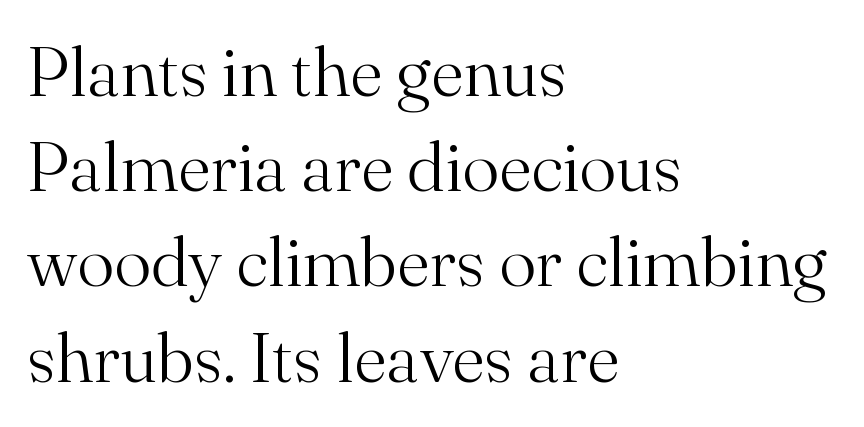
Every row of glyphs begins at an identical x-position on the left. To sum up the face: it has serifs. No word sits above an underline. No heavy texture on the line: the type isn't bold.
